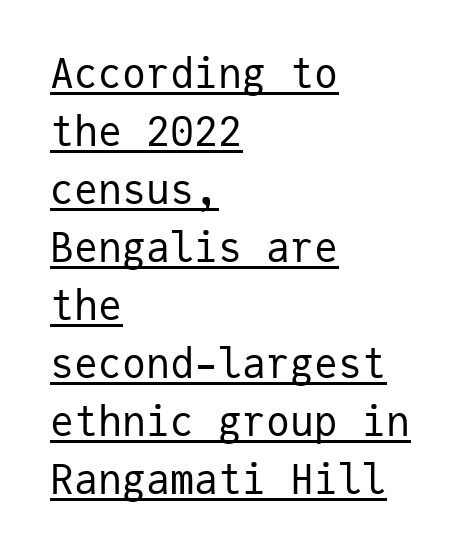
A typesetter would mark this as roman, not italic. The letterforms sit at book weight or below. There is no visible air inserted between adjacent glyphs. Are there feet on the stems? There aren't — it's a sans. Underline: present. Every character here occupies the same horizontal width, giving the sample a typewriter-like rhythm.
